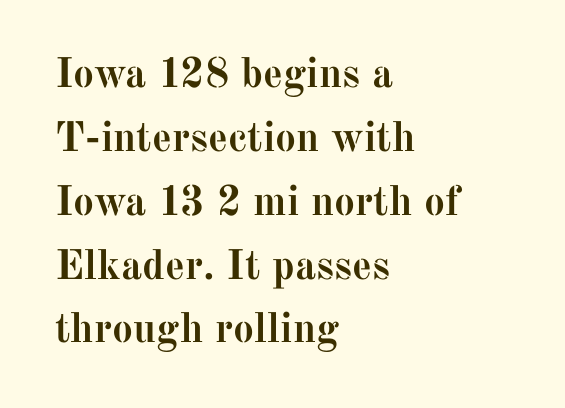
{"serif": "yes", "italic": "no", "bold": "yes", "weight": "semibold", "width": "normal", "stroke_contrast": "medium", "x_height": "medium", "monospaced": "no", "underline": "no", "align": "left", "line_spacing": "normal", "line_spacing_ratio": 1.52, "letter_spacing": "normal", "letter_spacing_em": 0.0, "glyph_px": 42}
